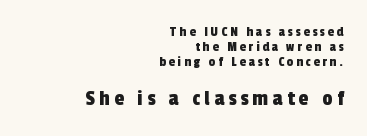
Type without underlining. Words appear elongated and porous because spacing is wide. The rag falls on the left side of this text block. The block of text is dense from top to bottom, with scant space between rows. The second block has been scaled up relative to the first.
